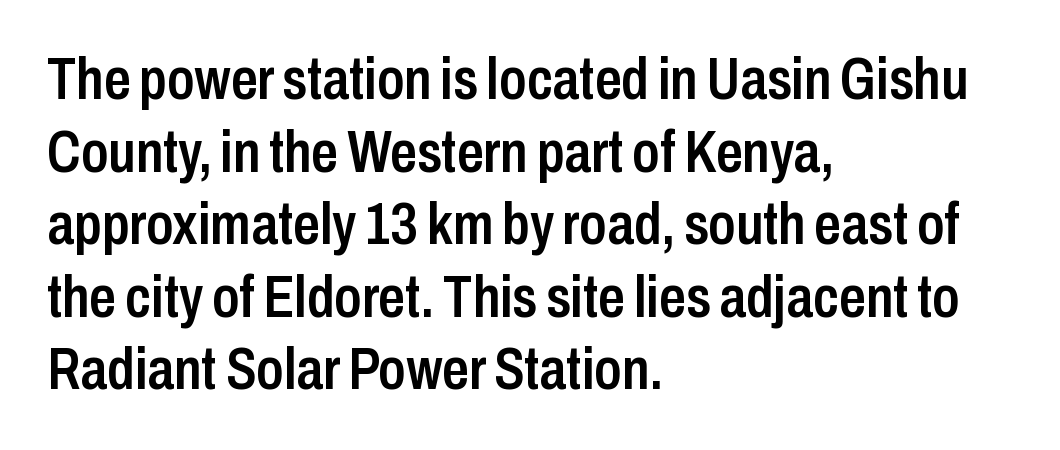
The image shows 59 px semibold, condensed sans-serif type, upright; set left-aligned, line spacing 1.23x, normal letter spacing, not underlined; low stroke contrast and a medium x-height.
